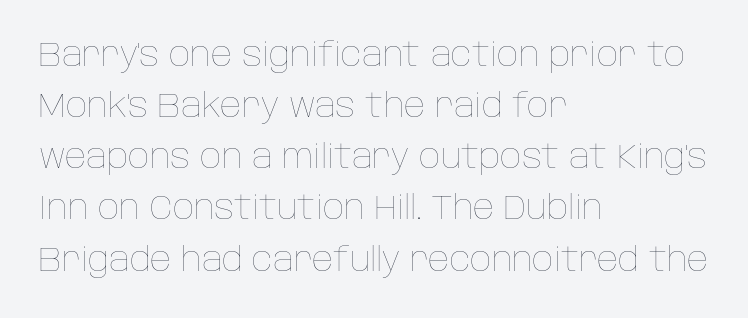
Successive baselines arrive at the customary interval. Proportional: the letters do not fall into vertical columns. The rendering keeps characters at their native spacing. The letters stand upright; this is a roman face.
